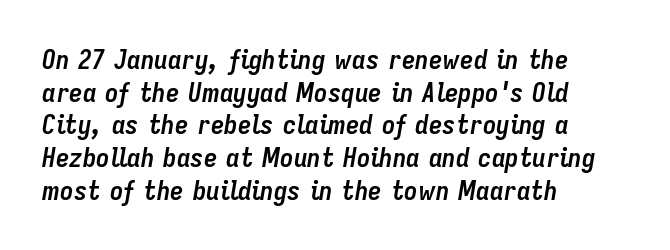
{"italic": "yes", "lean": "right", "slant_degrees": 9, "bold": "yes", "underline": "no", "align": "left", "line_spacing_ratio": 1.21, "letter_spacing": "normal", "letter_spacing_em": 0.0, "glyph_px": 27}
